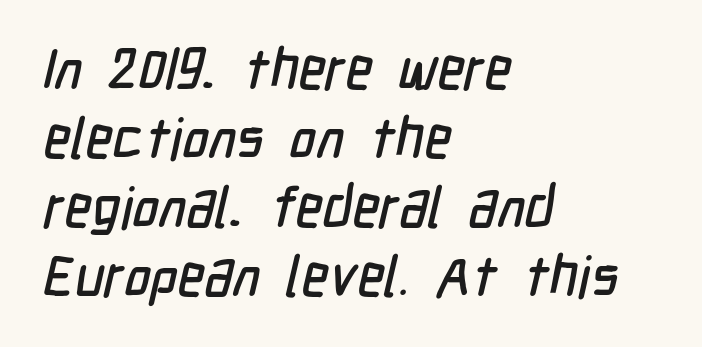
Each letter keeps its own natural width here, so spacing adapts to shape. The tracking reads as untouched default to a designer's eye. Underlining? Definitely not there. The text block is weighted toward the left margin, trailing off unevenly rightward. This rendering employs a face without finishing strokes, i.e., a sans-serif.
